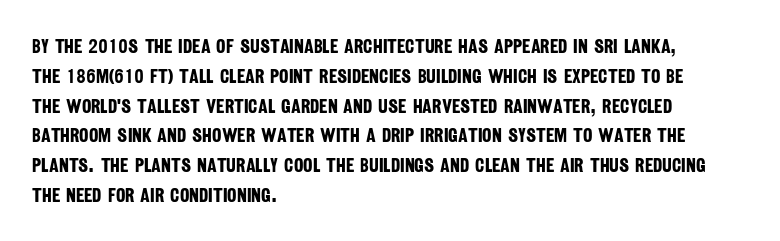
Students, note that the glyphs here touch the page at normal intervals. Strokes here are thick enough to call this a true bold. The passage is arranged the way most books set body copy — flush left. If you measured baseline to baseline, you'd find a middling distance. No word sits above an underline.
